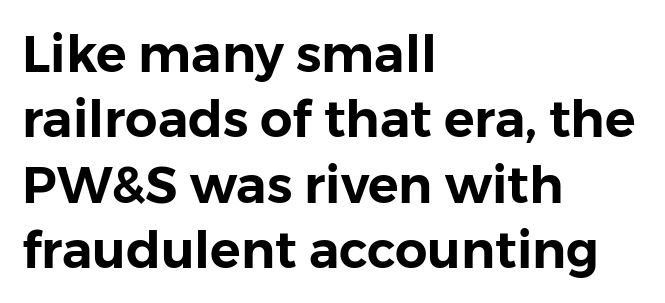
{"serif": "no", "italic": "no", "width": "normal", "stroke_contrast": "low", "x_height": "medium", "monospaced": "no", "underline": "no", "align": "left", "line_spacing": "normal", "line_spacing_ratio": 1.28, "letter_spacing": "normal", "letter_spacing_em": 0.0, "glyph_px": 51}
